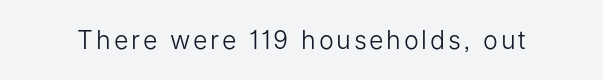
Q: Is the text bold? A: No.
Q: Is the text italic (slanted)? A: No, it is upright.
Q: Is the text underlined? A: No.
